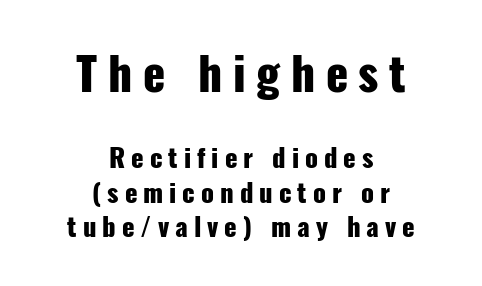
{"serif": "no", "italic": "no", "bold": "yes", "weight": "heavy", "width": "condensed", "stroke_contrast": "low", "x_height": "medium", "monospaced": "no", "underline": "no", "align": "center", "line_spacing": "normal", "line_spacing_ratio": 1.33, "letter_spacing": "wide", "letter_spacing_em": 0.23, "larger_block": "first", "size_ratio": 1.77, "glyph_px": 46}
